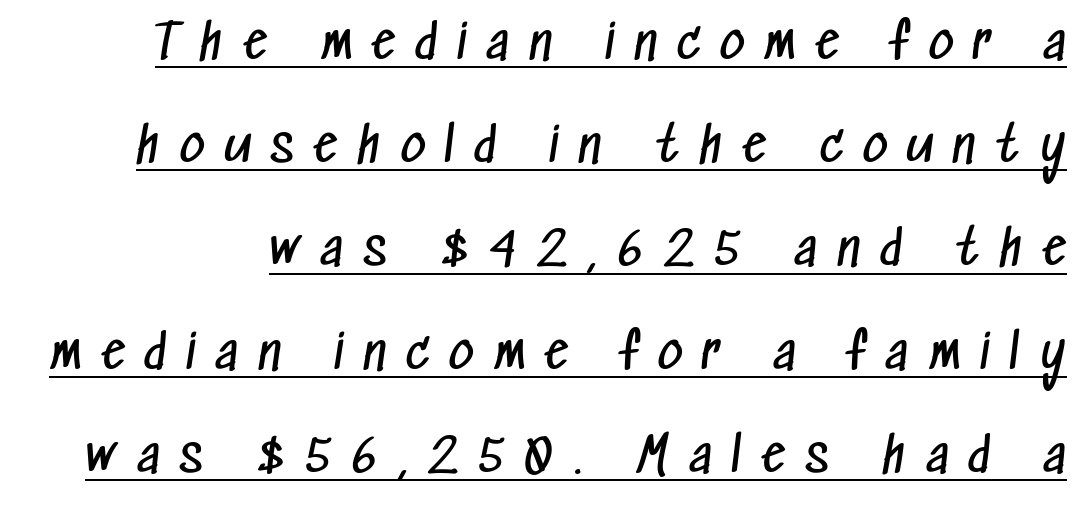
{"serif": "no", "bold": "no", "weight": "regular", "width": "condensed", "stroke_contrast": "low", "x_height": "medium", "monospaced": "no", "underline": "yes", "line_spacing": "loose", "line_spacing_ratio": 2.15, "letter_spacing": "wide", "letter_spacing_em": 0.42, "glyph_px": 48}
